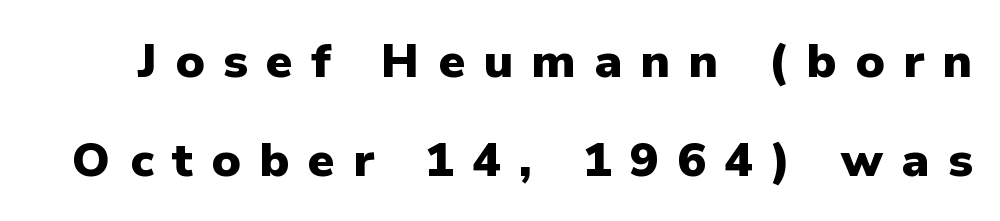
{"serif": "no", "italic": "no", "bold": "yes", "weight": "heavy", "width": "normal", "stroke_contrast": "low", "x_height": "medium", "monospaced": "no", "underline": "no", "line_spacing": "loose", "line_spacing_ratio": 2.06, "letter_spacing": "wide", "letter_spacing_em": 0.38, "glyph_px": 48}
